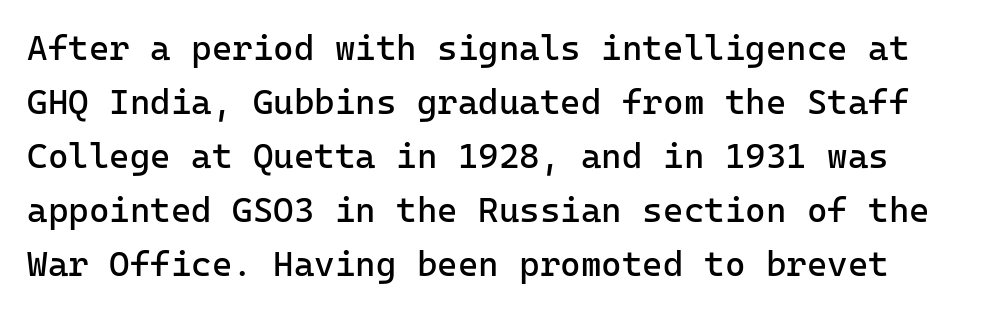
Regular leading. A sans-serif font was chosen for this passage. Upright lettering throughout. Looks like terminal output: every glyph gets an equal slot. Does extra space separate the letters? No, they use regular spacing. Heft: none added — not bold.
